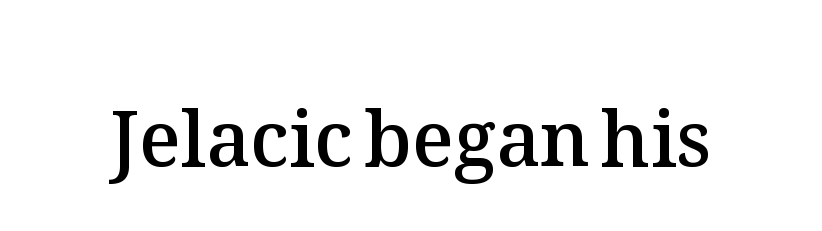
Q: Is the text bold? A: Semi-bold.
Q: Is the text italic (slanted)? A: No, it is upright.
Q: Is the text underlined? A: No.
Q: Is the spacing between letters normal or unusually wide? A: Normal.
Q: Width (condensed, normal, or wide)? A: Normal.
Q: Stroke contrast? A: Medium.
Q: x-height? A: Medium.
Q: Monospaced? A: No.
